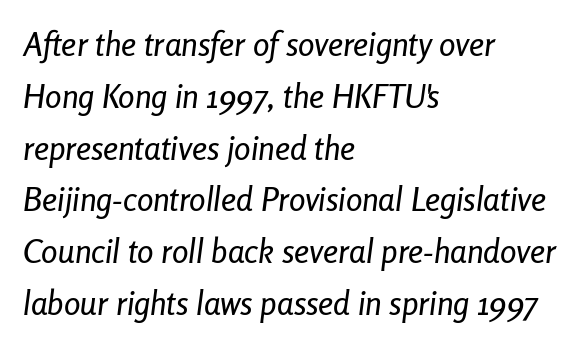
The horizontal fit of the characters is conventional and even. The typography opts for an oblique posture over an upright one. Interline gaps are of average width in this sample. The area under the type is left untouched. Short and long lines alike share a common starting point at left.
